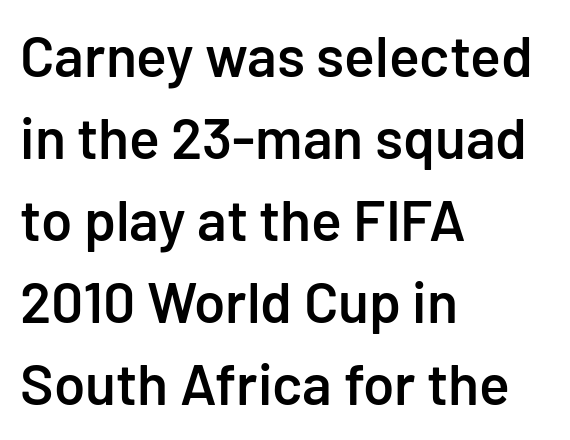
{"serif": "no", "italic": "no", "bold": "semi", "weight": "semibold", "width": "normal", "stroke_contrast": "low", "x_height": "medium", "monospaced": "no", "underline": "no", "align": "left", "line_spacing": "normal", "line_spacing_ratio": 1.44, "letter_spacing": "normal", "letter_spacing_em": 0.0, "glyph_px": 57}
